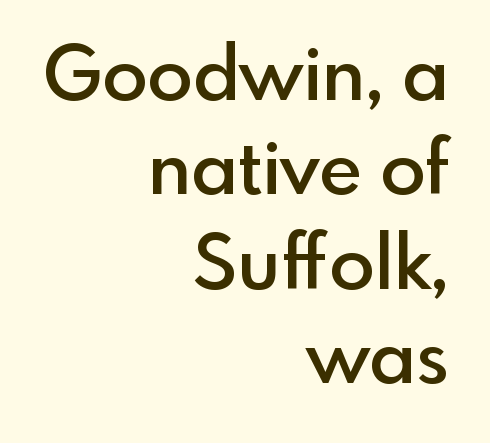
Q: Is the text bold? A: Semi-bold.
Q: Is the text italic (slanted)? A: No, it is upright.
Q: Is the typeface a serif or a sans-serif typeface? A: Sans-serif.
Q: Is the text underlined? A: No.
Q: How is the paragraph aligned? A: Right-aligned.
Q: Is the spacing between letters normal or unusually wide? A: Normal.
Q: Is the spacing between lines tight, normal or loose? A: Normal.
Q: Width (condensed, normal, or wide)? A: Normal.
Q: x-height? A: Small.
Q: Monospaced? A: No.
